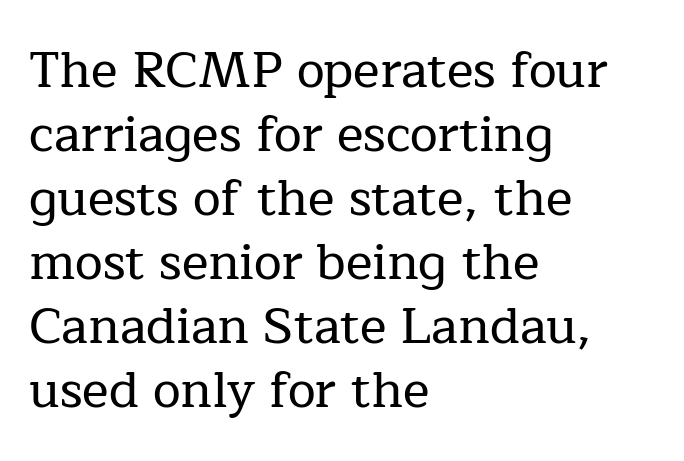
Proportional: the letters do not fall into vertical columns. In terms of letterform style, serifs are clearly present. Glance below the letters and you will spot only blank space. Leftover space on each line is placed entirely after the last word.
